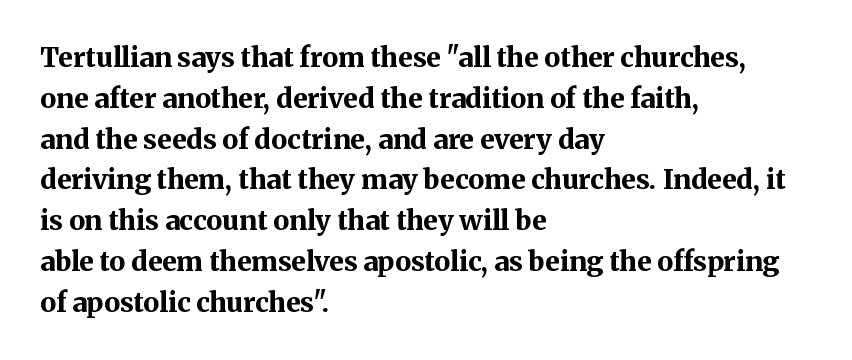
This is the regular roman posture of the typeface. Regarding leading, the lines here are spaced in the standard way. Heft: maximum for text — a bold. The specimen omits any rule beneath the text block's lines.
